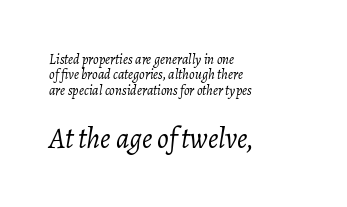
Q: Is the text bold? A: No.
Q: Is the text italic (slanted)? A: Yes, it leans right by about 7 degrees.
Q: Is the text underlined? A: No.
Q: How is the paragraph aligned? A: Left-aligned.
Q: Is the spacing between letters normal or unusually wide? A: Normal.
Q: Is the spacing between lines tight, normal or loose? A: Tight.
Q: Which block of text is set in a larger size, the first (top) or the second (bottom)? A: The second (bottom) one.
Q: Width (condensed, normal, or wide)? A: Normal.
Q: Stroke contrast? A: Low.
Q: x-height? A: Medium.
Q: Monospaced? A: No.
